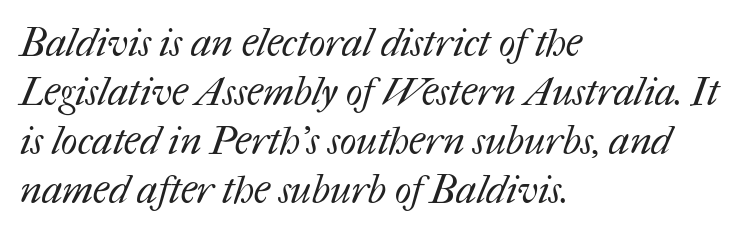
Q: Is the text bold? A: No.
Q: Is the text underlined? A: No.
Q: How is the paragraph aligned? A: Left-aligned.
Q: Is the spacing between letters normal or unusually wide? A: Normal.
Q: Is the spacing between lines tight, normal or loose? A: Normal.
Q: Width (condensed, normal, or wide)? A: Normal.
Q: Stroke contrast? A: Medium.
Q: x-height? A: Medium.
Q: Monospaced? A: No.
